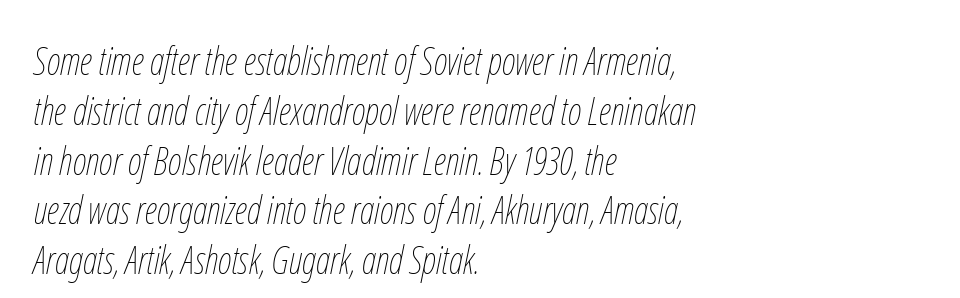
{"italic": "yes", "lean": "right", "slant_degrees": 12, "bold": "no", "weight": "thin", "width": "condensed", "stroke_contrast": "low", "x_height": "medium", "monospaced": "no", "underline": "no", "align": "left", "line_spacing": "normal", "line_spacing_ratio": 1.31, "letter_spacing": "normal", "letter_spacing_em": 0.0, "glyph_px": 38}
